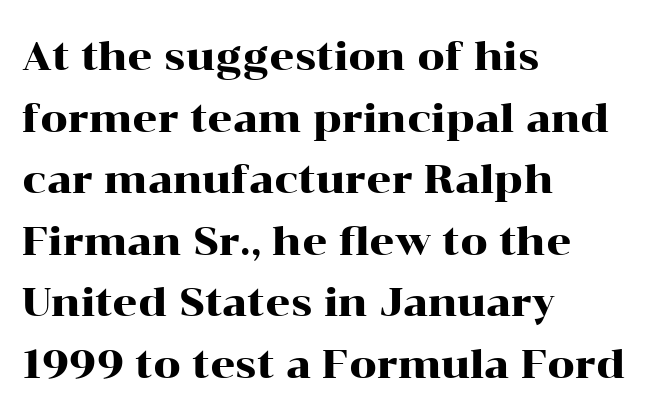
The image shows 39 px wide serif type, upright; set left-aligned, normal line spacing (1.58x), normal letter spacing, not underlined; high stroke contrast and a medium x-height.
